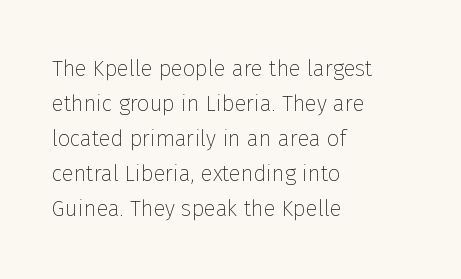
{"italic": "no", "bold": "no", "underline": "no", "align": "left", "line_spacing": "normal", "line_spacing_ratio": 1.59, "letter_spacing": "normal", "letter_spacing_em": 0.0, "glyph_px": 22}
